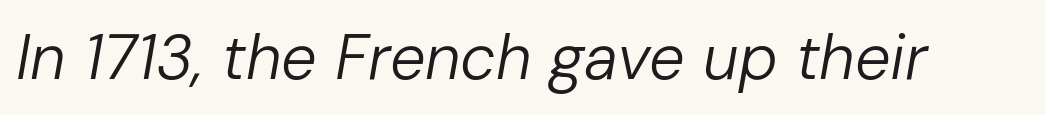
The characters are drawn with everyday or finer stroke widths. Each letter keeps its own natural width here, so spacing adapts to shape. Has an underline been added? It has not. Observe the ordinary spacing: letters are neighbours, not strangers. The lettering tilts uniformly, giving the passage an italic look.
